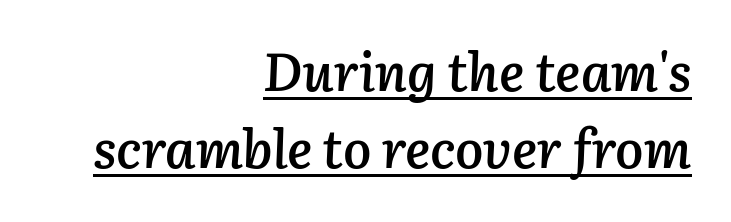
The image shows 53 px semibold type, italic (leaning right); set right-aligned, normal line spacing (1.45x), normal letter spacing, underlined; low stroke contrast and a medium x-height.
